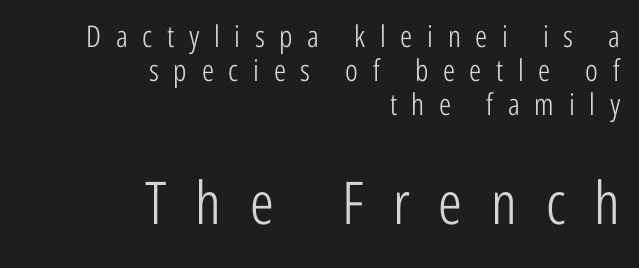
Q: Is the text bold? A: No.
Q: Is the text italic (slanted)? A: No, it is upright.
Q: Is the typeface a serif or a sans-serif typeface? A: Sans-serif.
Q: Is the text underlined? A: No.
Q: How is the paragraph aligned? A: Right-aligned.
Q: Is the spacing between letters normal or unusually wide? A: Unusually wide.
Q: Is the spacing between lines tight, normal or loose? A: Tight.
Q: Which block of text is set in a larger size, the first (top) or the second (bottom)? A: The second (bottom) one.
Q: Width (condensed, normal, or wide)? A: Condensed.
Q: Stroke contrast? A: Low.
Q: x-height? A: Medium.
Q: Monospaced? A: No.
